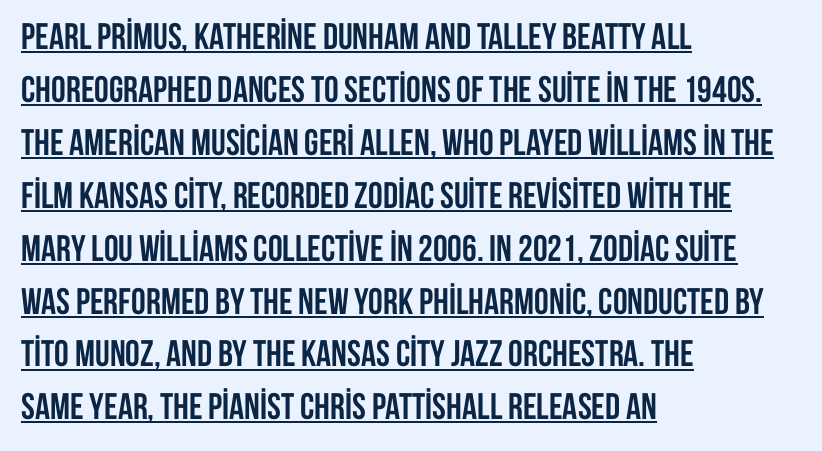
Every row of glyphs begins at an identical x-position on the left. Nobody touched the tracking dial on this one. Stroke thickness is high; the sample reads as a true bold. Compared with typical paragraphs, the rows here are spaced about the same.
